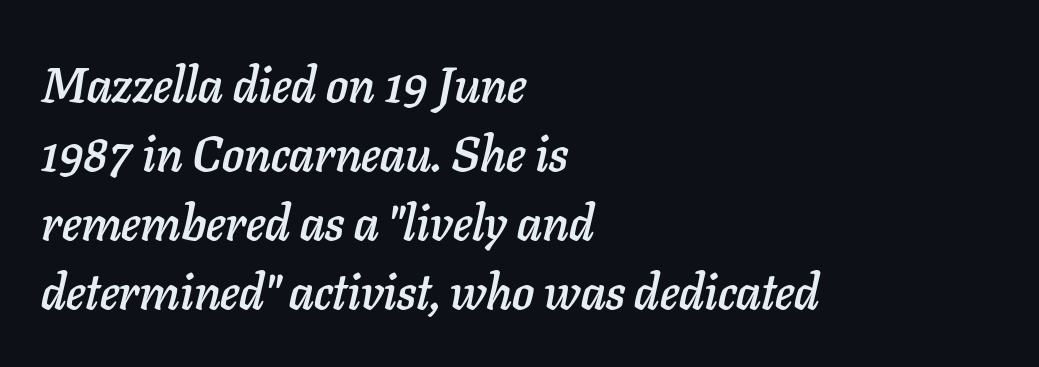
The image shows 49 px text type, italic (leaning right); set left-aligned, normal line spacing (1.41x), normal letter spacing, not underlined; low stroke contrast and a medium x-height.
